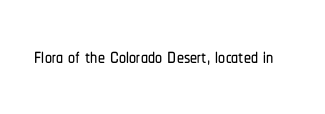
Q: Is the text italic (slanted)? A: No, it is upright.
Q: Is the typeface a serif or a sans-serif typeface? A: Sans-serif.
Q: Is the text underlined? A: No.
Q: Is the spacing between letters normal or unusually wide? A: Normal.
Q: Width (condensed, normal, or wide)? A: Condensed.
Q: Stroke contrast? A: Low.
Q: x-height? A: Medium.
Q: Monospaced? A: No.
